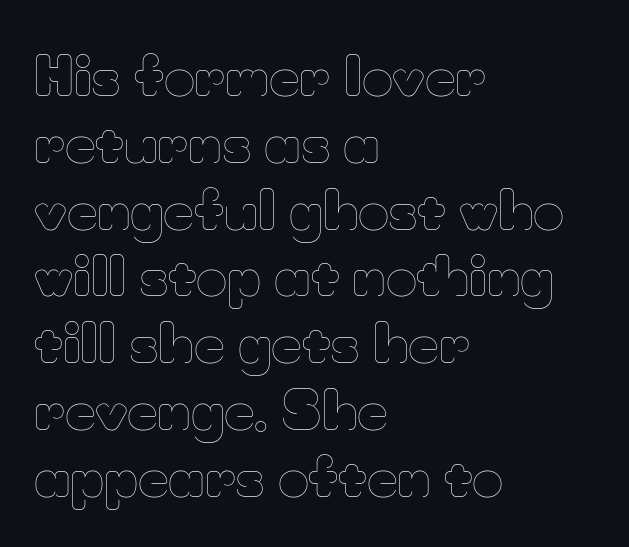
Q: Is the text bold? A: No.
Q: Is the text italic (slanted)? A: No, it is upright.
Q: Is the text underlined? A: No.
Q: How is the paragraph aligned? A: Left-aligned.
Q: Is the spacing between letters normal or unusually wide? A: Normal.
Q: Is the spacing between lines tight, normal or loose? A: Normal.
Q: Width (condensed, normal, or wide)? A: Normal.
Q: Stroke contrast? A: Low.
Q: x-height? A: Small.
Q: Monospaced? A: No.
